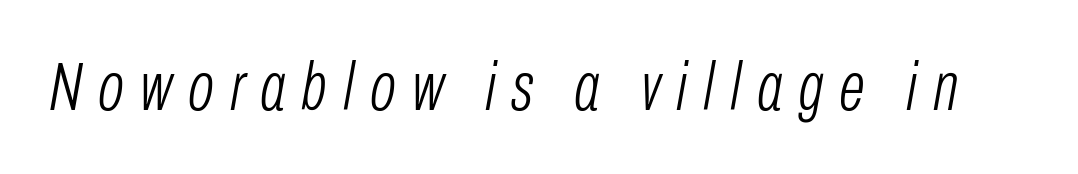
Characters follow at a spacing far wider than the type designer built in. Yep, that's italic — everything's leaning. The cut favours lightness, reaching ordinary text weight at its darkest. Looks like regular typesetting: each glyph gets only the width it needs. Words float on clear page, feet unadorned.
